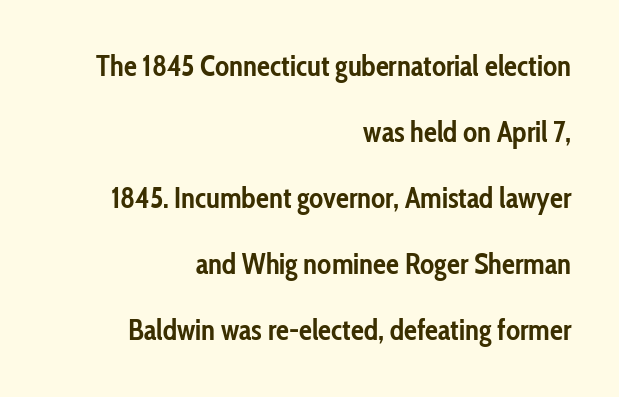
{"serif": "no", "italic": "no", "bold": "yes", "weight": "semibold", "width": "condensed", "stroke_contrast": "low", "x_height": "medium", "monospaced": "no", "underline": "no", "align": "right", "line_spacing": "loose", "line_spacing_ratio": 2.28, "letter_spacing": "normal", "letter_spacing_em": 0.0, "glyph_px": 29}
